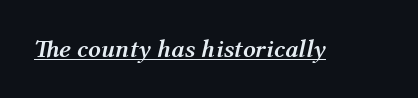
The image shows 25 px bold type, italic (leaning right); set normal letter spacing, underlined.
